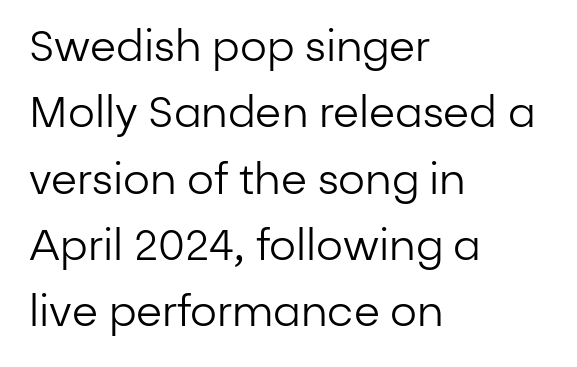
{"serif": "no", "italic": "no", "bold": "no", "weight": "regular", "width": "normal", "stroke_contrast": "low", "x_height": "medium", "monospaced": "no", "underline": "no", "align": "left", "line_spacing": "normal", "line_spacing_ratio": 1.58, "letter_spacing": "normal", "letter_spacing_em": 0.0, "glyph_px": 42}
